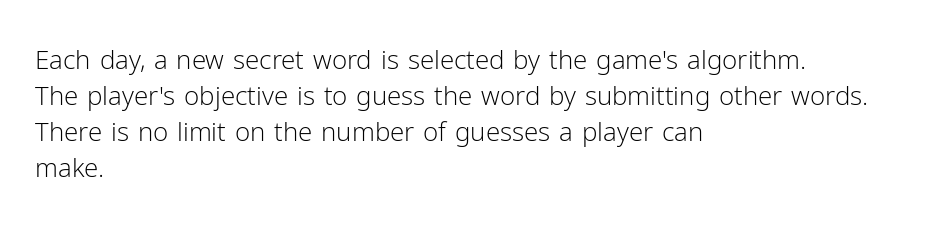
The image shows 26 px text type, upright; set left-aligned, normal line spacing (1.38x), normal letter spacing, not underlined.
